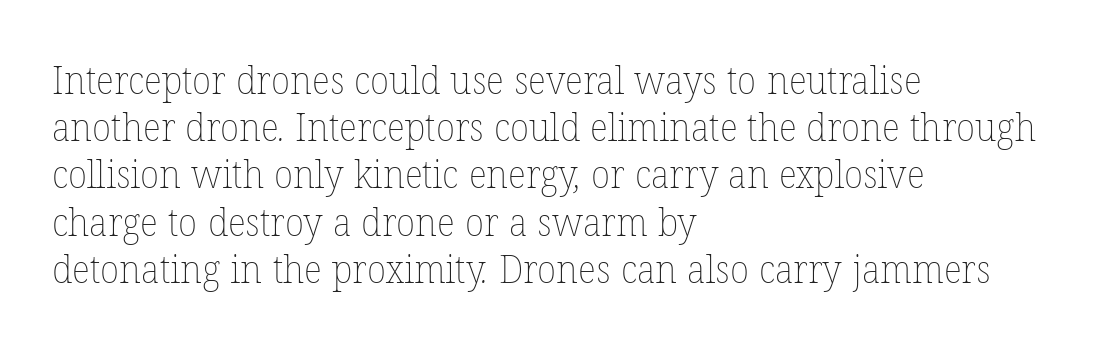
This is not heavy type; no bold has been used. Character widths vary here, with narrow letters taking less room than wide ones. This rendering leaves character spacing at its baseline value. The area under the type is left untouched. Alignment: flush left.
